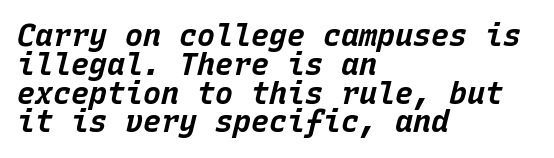
{"italic": "yes", "lean": "right", "slant_degrees": 15, "bold": "yes", "weight": "bold", "width": "normal", "stroke_contrast": "low", "x_height": "large", "monospaced": "yes", "underline": "no", "align": "left", "line_spacing": "tight", "line_spacing_ratio": 0.96, "letter_spacing": "normal", "letter_spacing_em": 0.0, "glyph_px": 30}
